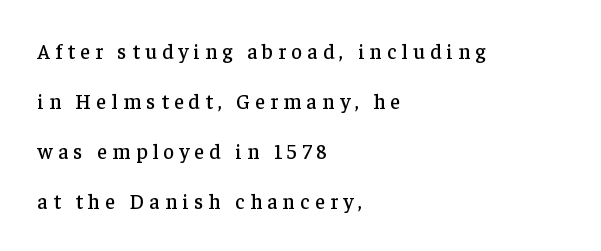
Compared with typical paragraphs, the rows here are farther apart. Rendered with straight, roman letterforms. Each word looks stretched out because of the extra space between its letters. A clean baseline with only descenders dipping below it. Leftover space on each line is placed entirely after the last word.
